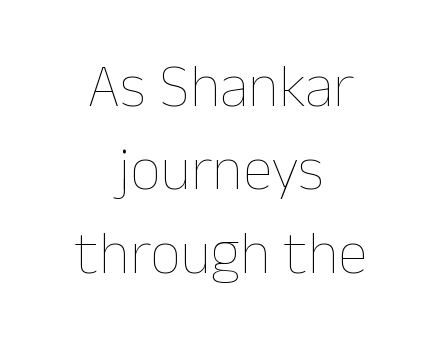
Q: Is the text bold? A: No.
Q: Is the text italic (slanted)? A: No, it is upright.
Q: Is the text underlined? A: No.
Q: How is the paragraph aligned? A: Centered.
Q: Is the spacing between letters normal or unusually wide? A: Normal.
Q: Is the spacing between lines tight, normal or loose? A: Normal.
Q: Width (condensed, normal, or wide)? A: Normal.
Q: Stroke contrast? A: Low.
Q: x-height? A: Medium.
Q: Monospaced? A: No.
